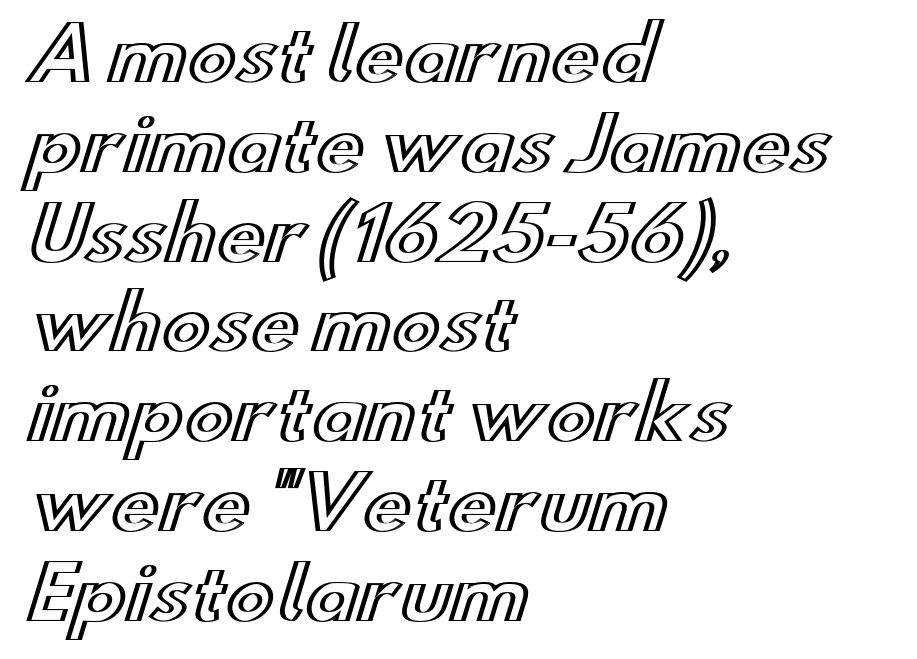
{"width": "wide", "x_height": "small", "monospaced": "no", "underline": "no", "align": "left", "line_spacing_ratio": 1.23, "letter_spacing": "normal", "letter_spacing_em": 0.0, "glyph_px": 73}
